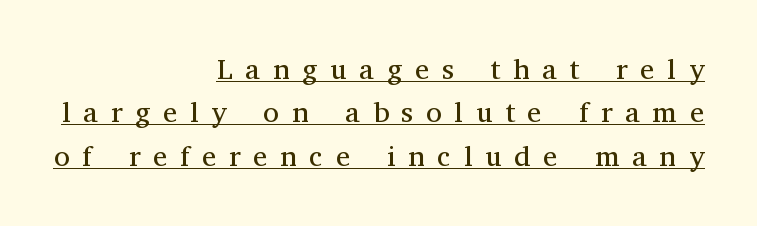
The font family rendered here belongs to the serif group. The passage shown stacks its lines at a standard gap. Leftover space on each line is placed entirely before the opening word. Proportional: the letters do not fall into vertical columns.
